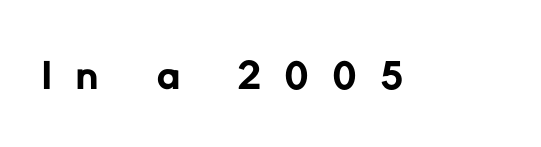
Q: Is the text bold? A: No.
Q: Is the typeface a serif or a sans-serif typeface? A: Sans-serif.
Q: Is the text underlined? A: No.
Q: Is the spacing between letters normal or unusually wide? A: Unusually wide.
Q: Width (condensed, normal, or wide)? A: Normal.
Q: Stroke contrast? A: Low.
Q: x-height? A: Medium.
Q: Monospaced? A: No.
